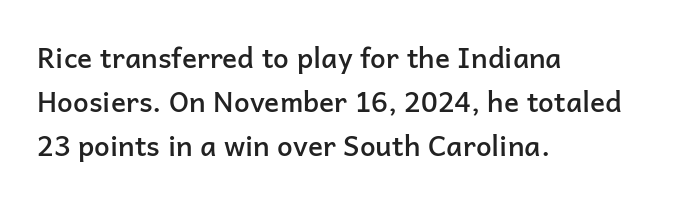
The image shows 28 px semibold sans-serif type, upright; set left-aligned, normal line spacing (1.57x), normal letter spacing, not underlined; low stroke contrast and a medium x-height.
